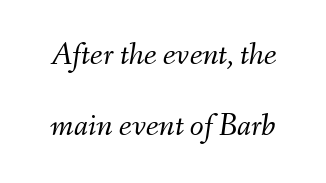
The image shows 32 px light type, italic (leaning right); set loose line spacing (2.23x), normal letter spacing, not underlined; medium stroke contrast and a small x-height.
